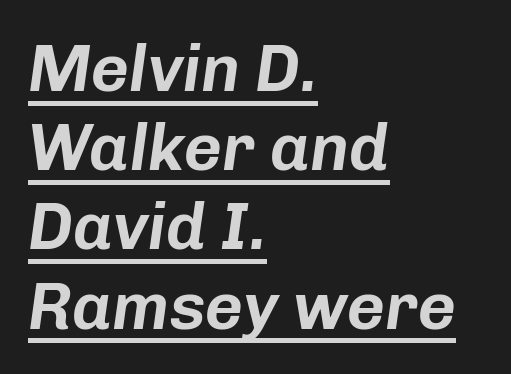
The image shows 66 px text type, italic (leaning right); set left-aligned, line spacing 1.2x, normal letter spacing, underlined; low stroke contrast and a medium x-height.
